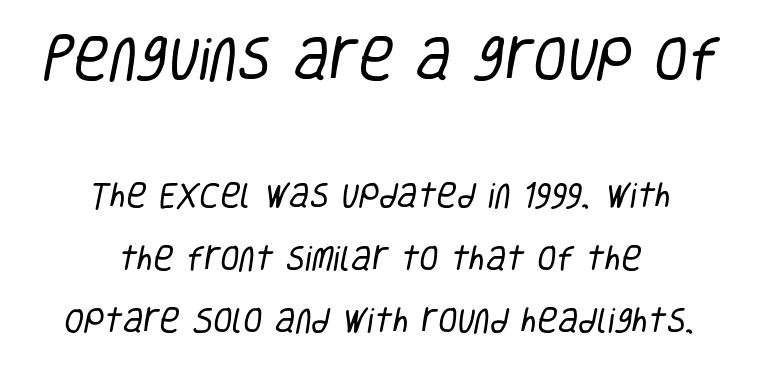
Character widths vary here, with narrow letters taking less room than wide ones. Nope, no serifs anywhere on these letters. The type is set solid horizontally, with unmodified tracking. Size hierarchy here favors the leading block over the trailing one. Airy leading. The passage shown is not bold in any degree.
